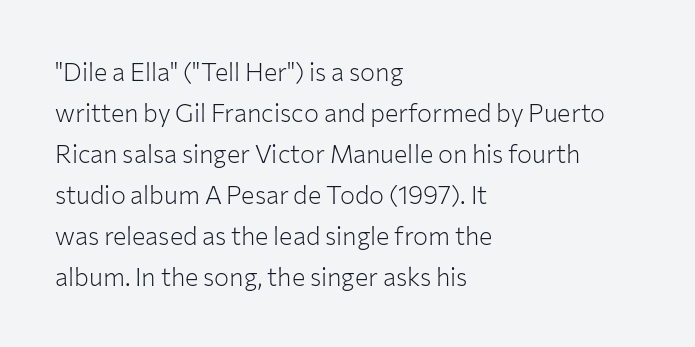
The image shows 25 px text type, upright; set left-aligned, normal line spacing (1.64x), normal letter spacing, not underlined.
